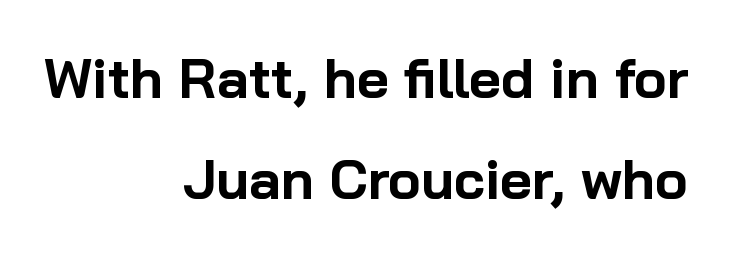
Q: Is the text bold? A: Yes.
Q: Is the text italic (slanted)? A: No, it is upright.
Q: Is the typeface a serif or a sans-serif typeface? A: Sans-serif.
Q: Is the text underlined? A: No.
Q: How is the paragraph aligned? A: Right-aligned.
Q: Is the spacing between letters normal or unusually wide? A: Normal.
Q: Width (condensed, normal, or wide)? A: Normal.
Q: Stroke contrast? A: Low.
Q: x-height? A: Medium.
Q: Monospaced? A: No.
